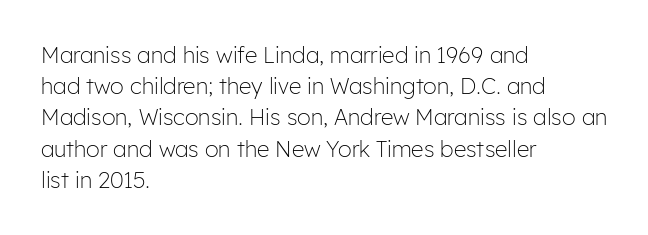
The image shows 22 px text type, upright; set left-aligned, normal line spacing (1.42x), normal letter spacing, not underlined.
